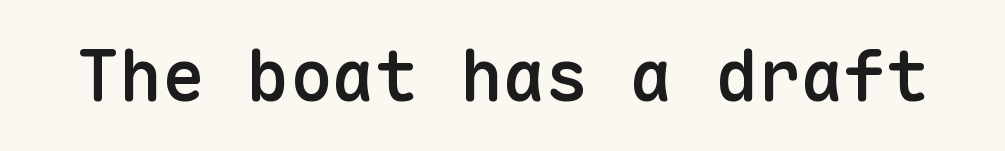
The image shows 71 px semibold sans-serif type, upright, monospaced; set normal letter spacing, not underlined; low stroke contrast and a medium x-height.
